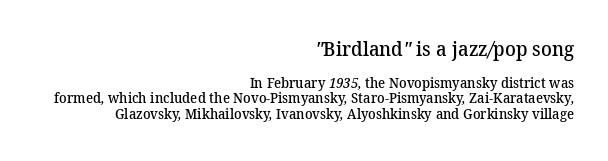
Typographic density is moderately raised because the face is semibold. The line texture is even and compact thanks to regular tracking. These lines huddle together more closely than default settings would place them. Two sizes are in play, and the larger belongs to the first block. The zone under the glyphs is completely vacant.
